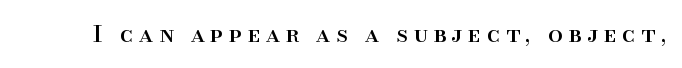
The baseline area is clear. You could only call the tracking loose — the letters float apart. This is the regular roman posture of the typeface.
